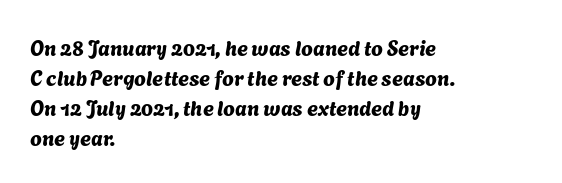
Q: Is the text underlined? A: No.
Q: How is the paragraph aligned? A: Left-aligned.
Q: Is the spacing between letters normal or unusually wide? A: Normal.
Q: Is the spacing between lines tight, normal or loose? A: Normal.
